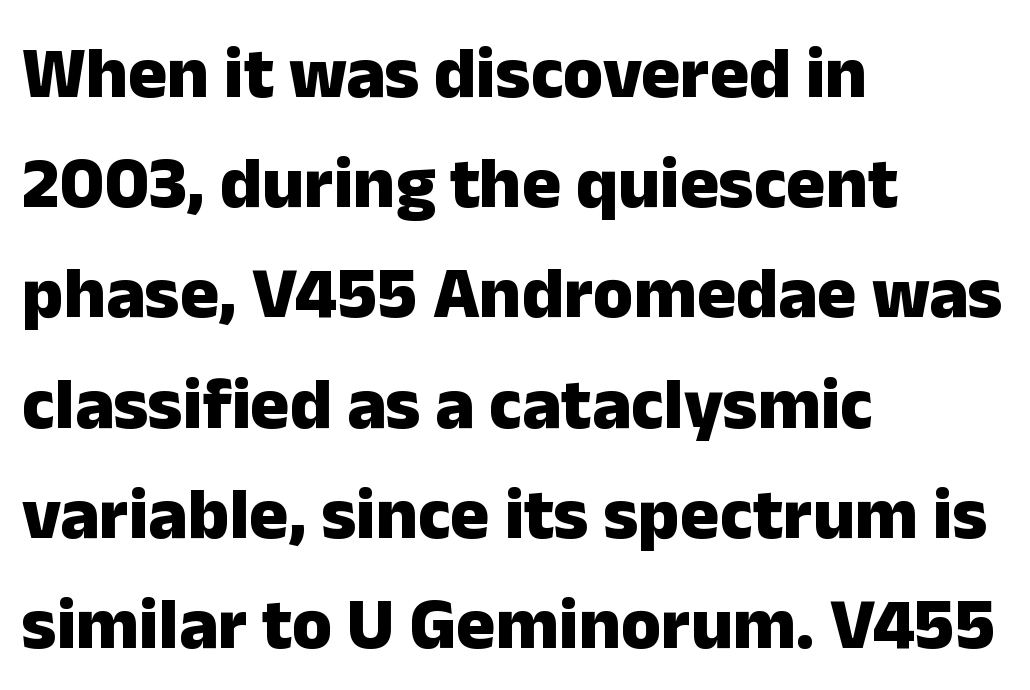
Regarding leading, the lines here are spaced in the standard way. The passage shown is not underscored anywhere. Proportional: the letters do not fall into vertical columns. Where is the straight margin? On the left.
